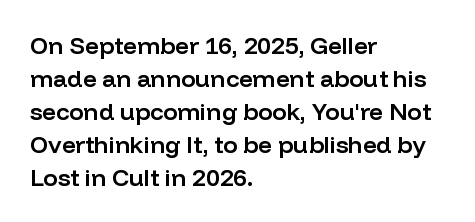
The image shows 24 px text type, upright; set left-aligned, normal line spacing (1.37x), normal letter spacing, not underlined.
